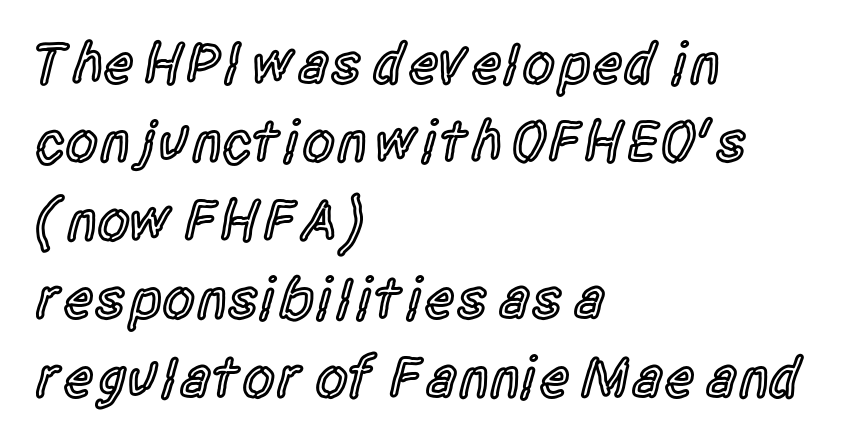
The image shows 59 px semibold, condensed sans-serif type; set left-aligned, normal line spacing (1.33x), normal letter spacing, not underlined; a large x-height.
